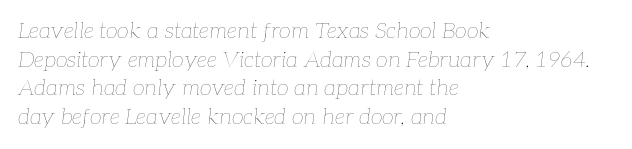
{"italic": "yes", "lean": "right", "slant_degrees": 7, "bold": "no", "underline": "no", "align": "left", "line_spacing": "normal", "line_spacing_ratio": 1.3, "letter_spacing": "normal", "letter_spacing_em": 0.0, "glyph_px": 22}
